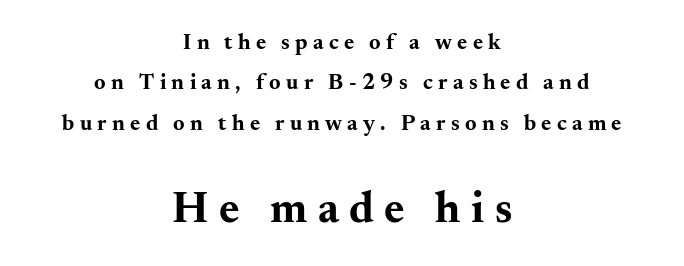
{"serif": "yes", "italic": "no", "bold": "yes", "weight": "bold", "width": "wide", "stroke_contrast": "medium", "x_height": "small", "monospaced": "no", "underline": "no", "align": "center", "line_spacing_ratio": 1.84, "letter_spacing": "wide", "letter_spacing_em": 0.24, "larger_block": "second", "size_ratio": 2.0, "glyph_px": 44}
